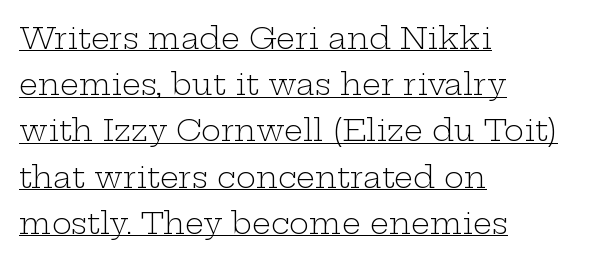
The image shows 30 px light, wide serif type, upright; set left-aligned, normal line spacing (1.54x), normal letter spacing, underlined; low stroke contrast and a medium x-height.
